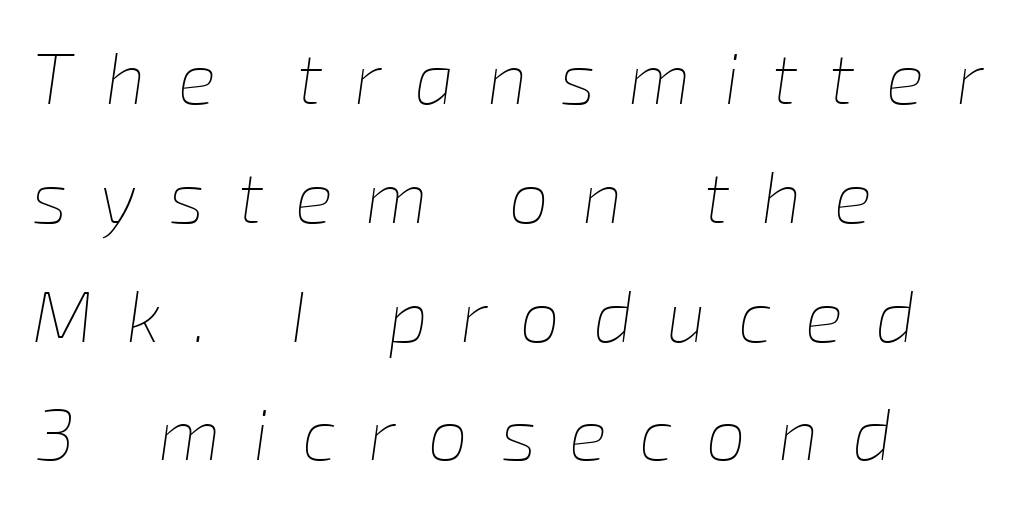
{"italic": "yes", "lean": "right", "slant_degrees": 8, "bold": "no", "weight": "thin", "width": "normal", "stroke_contrast": "low", "x_height": "medium", "monospaced": "no", "underline": "no", "align": "left", "line_spacing": "normal", "line_spacing_ratio": 1.65, "letter_spacing": "wide", "letter_spacing_em": 0.45, "glyph_px": 72}
